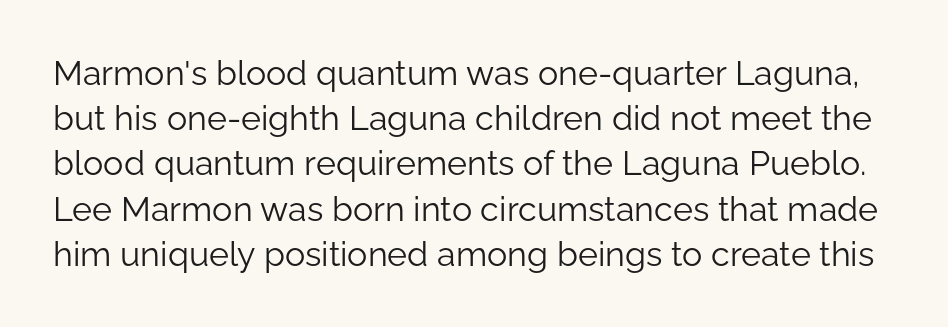
Grotesque or geometric, the face here clearly has no serifs. Every stem runs plumb, perpendicular to the baseline. Note the varied advance widths — an 'i' is clearly narrower than an 'm'. Is the letter spacing exaggerated? No — it looks like the ordinary default.
